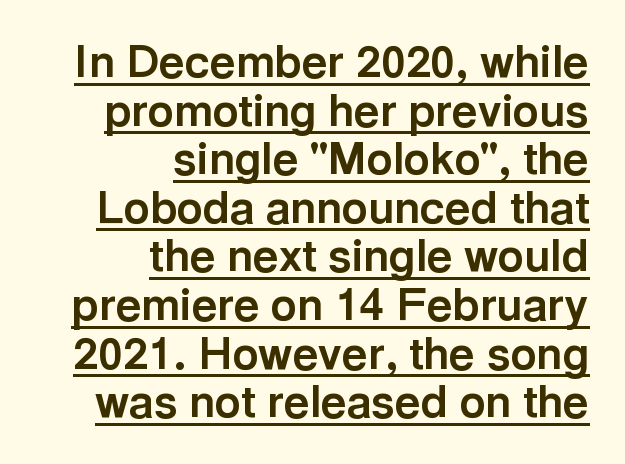
{"serif": "no", "italic": "no", "bold": "yes", "weight": "bold", "width": "normal", "x_height": "medium", "monospaced": "no", "underline": "yes", "align": "right", "line_spacing": "tight", "line_spacing_ratio": 1.08, "letter_spacing": "normal", "letter_spacing_em": 0.0, "glyph_px": 45}
